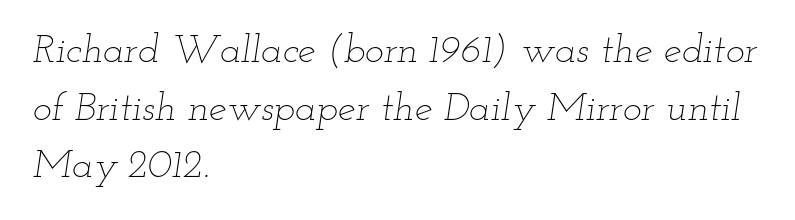
{"italic": "yes", "lean": "right", "slant_degrees": 12, "bold": "no", "weight": "thin", "width": "wide", "stroke_contrast": "low", "x_height": "small", "monospaced": "no", "underline": "no", "align": "left", "line_spacing": "normal", "line_spacing_ratio": 1.44, "letter_spacing": "normal", "letter_spacing_em": 0.0, "glyph_px": 40}
